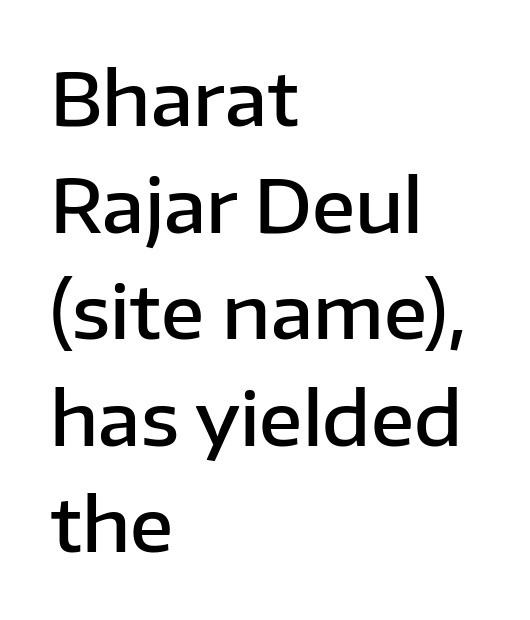
The image shows 73 px semibold sans-serif type, upright; set left-aligned, normal line spacing (1.46x), normal letter spacing, not underlined; low stroke contrast and a medium x-height.
